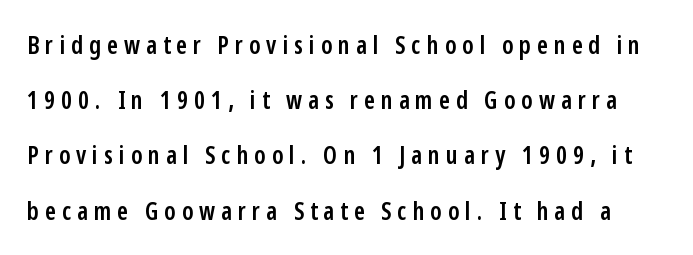
The font's upright variant was chosen for this text. Words appear elongated and porous because spacing is wide. The vertical gap from one line to the next is large. Just letters on the line, the space beneath them empty. Compared with an ordinary text face, these strokes are moderately heavier — a semibold.
